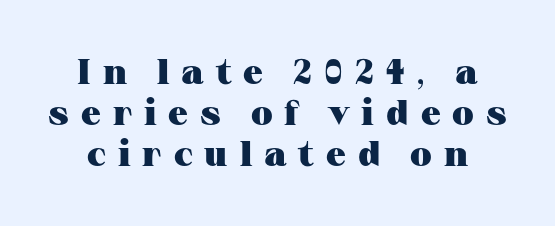
{"serif": "yes", "italic": "no", "bold": "yes", "weight": "heavy", "width": "wide", "stroke_contrast": "medium", "x_height": "medium", "monospaced": "no", "underline": "no", "line_spacing_ratio": 1.17, "letter_spacing": "wide", "letter_spacing_em": 0.34, "glyph_px": 35}
